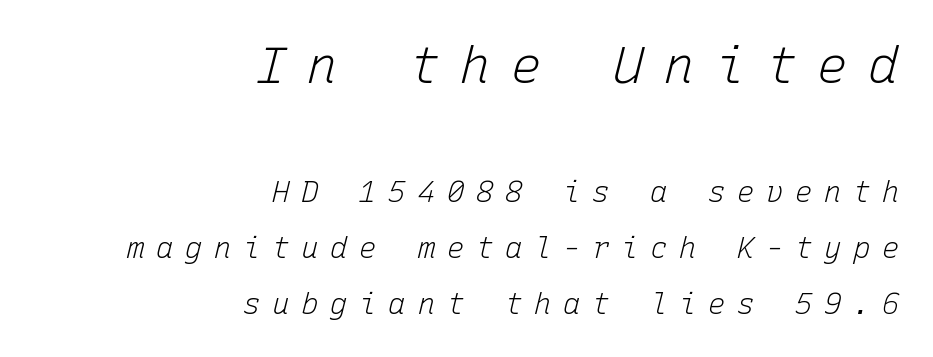
{"italic": "yes", "lean": "right", "slant_degrees": 15, "bold": "no", "weight": "light", "width": "normal", "stroke_contrast": "low", "x_height": "medium", "monospaced": "yes", "underline": "no", "align": "right", "line_spacing": "loose", "line_spacing_ratio": 1.94, "letter_spacing": "wide", "letter_spacing_em": 0.4, "larger_block": "first", "size_ratio": 1.76, "glyph_px": 51}
